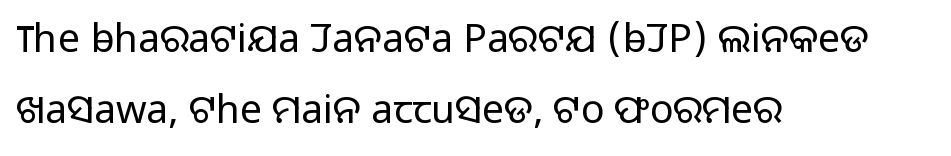
{"serif": "no", "italic": "no", "bold": "no", "weight": "light", "width": "normal", "stroke_contrast": "low", "x_height": "medium", "monospaced": "no", "underline": "no", "align": "left", "line_spacing_ratio": 1.83, "letter_spacing": "normal", "letter_spacing_em": 0.0, "glyph_px": 39}
